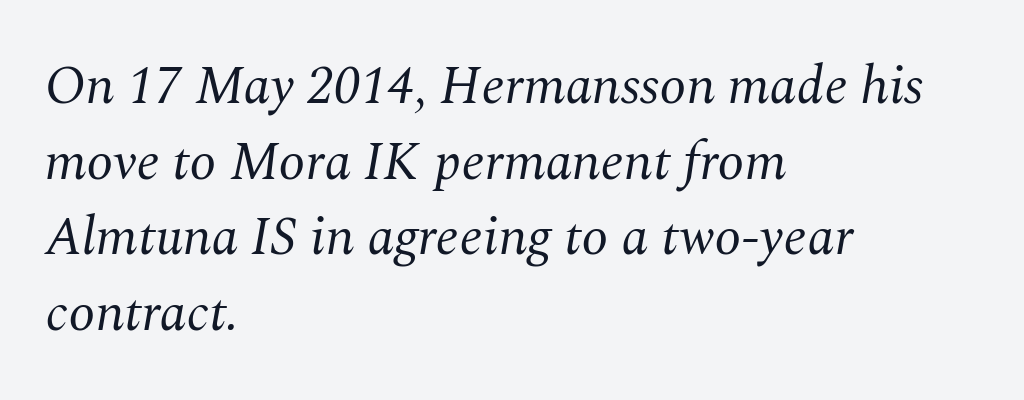
{"serif": "yes", "italic": "yes", "lean": "right", "slant_degrees": 10, "bold": "no", "weight": "regular", "width": "normal", "stroke_contrast": "medium", "x_height": "medium", "monospaced": "no", "underline": "no", "align": "left", "line_spacing": "normal", "line_spacing_ratio": 1.4, "letter_spacing": "normal", "letter_spacing_em": 0.0, "glyph_px": 54}
